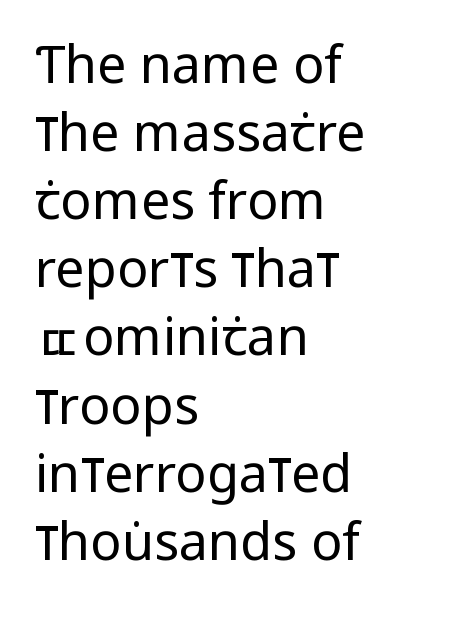
Q: Is the text bold? A: No.
Q: Is the text italic (slanted)? A: No, it is upright.
Q: Is the typeface a serif or a sans-serif typeface? A: Sans-serif.
Q: Is the text underlined? A: No.
Q: How is the paragraph aligned? A: Left-aligned.
Q: Is the spacing between letters normal or unusually wide? A: Normal.
Q: Is the spacing between lines tight, normal or loose? A: Normal.
Q: Width (condensed, normal, or wide)? A: Condensed.
Q: Stroke contrast? A: Low.
Q: x-height? A: Large.
Q: Monospaced? A: No.
